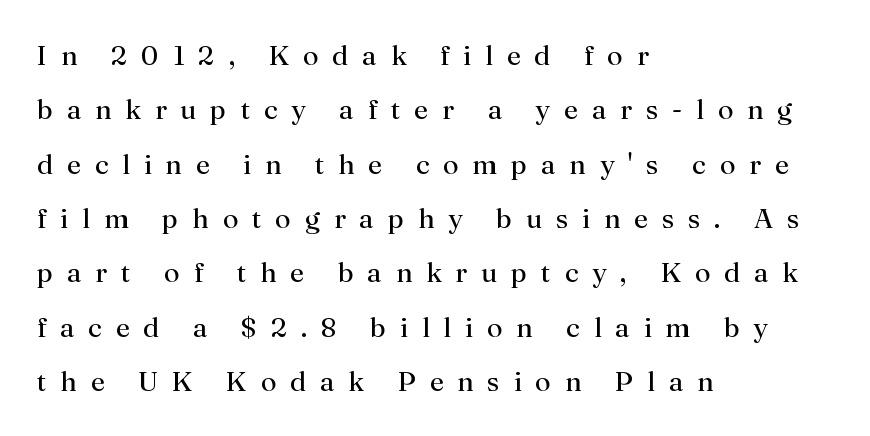
The image shows 28 px regular-weight serif type, upright; set left-aligned, loose line spacing (1.94x), unusually wide letter spacing (+0.5 em), not underlined; medium stroke contrast and a small x-height.
